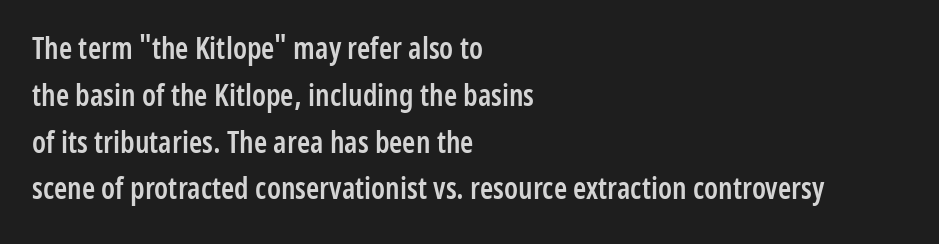
The image shows 30 px semibold, condensed sans-serif type, upright; set left-aligned, normal line spacing (1.56x), normal letter spacing, not underlined; low stroke contrast and a medium x-height.
